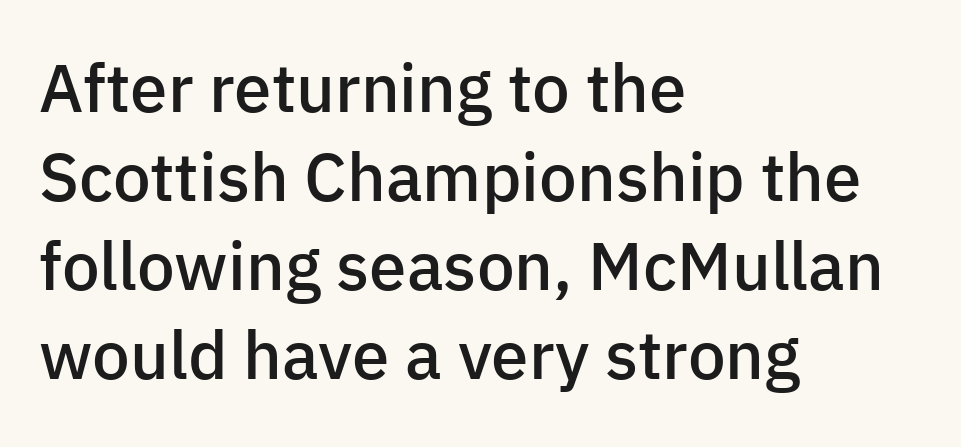
Think of a printed novel: that variable character pitch is what you see here. Letter spacing: default. The face used here is a sans, in the tradition of grotesques and geometrics. When letters stand straight like this, we call the style roman or upright. Just letters on the line, the space beneath them empty.
